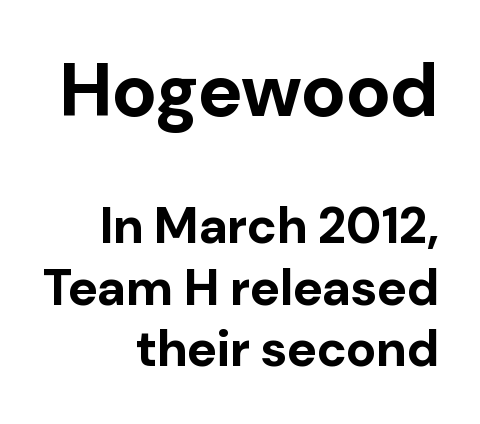
{"serif": "no", "italic": "no", "bold": "yes", "weight": "bold", "width": "normal", "stroke_contrast": "low", "x_height": "medium", "monospaced": "no", "underline": "no", "align": "right", "line_spacing_ratio": 1.23, "letter_spacing": "normal", "letter_spacing_em": 0.0, "larger_block": "first", "size_ratio": 1.5, "glyph_px": 75}
